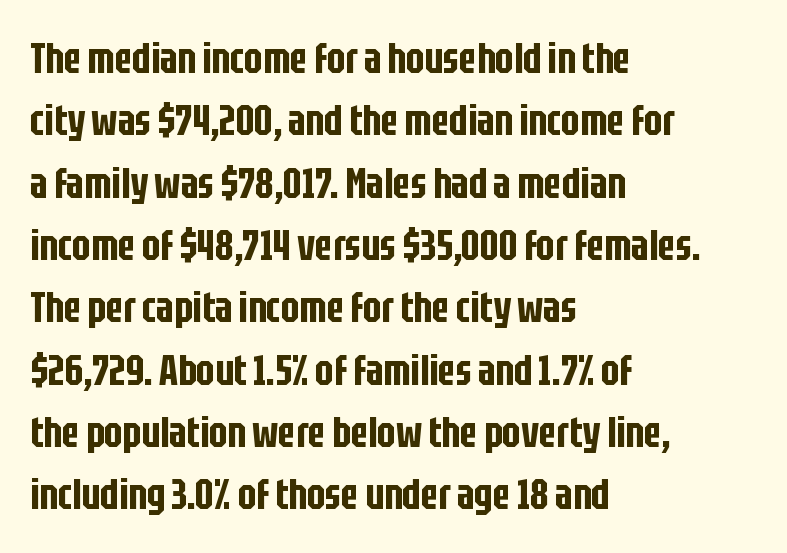
{"serif": "no", "italic": "no", "width": "condensed", "stroke_contrast": "low", "x_height": "large", "monospaced": "no", "underline": "no", "align": "left", "line_spacing": "normal", "line_spacing_ratio": 1.45, "letter_spacing": "normal", "letter_spacing_em": 0.0, "glyph_px": 43}
